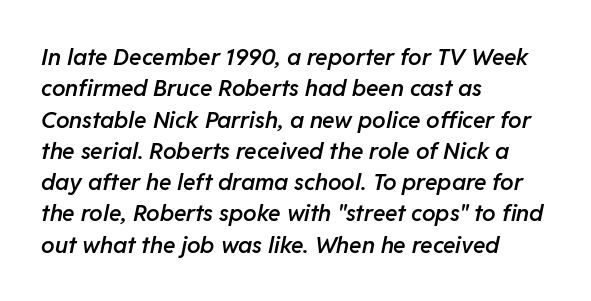
The glyphs are unaccompanied by any horizontal stroke below them. These words are printed semibold, heavier than regular yet not bold. The rag falls on the right side of this text block. The typography opts for an oblique posture over an upright one. Reading down the column, the eye jumps a familiar distance to each next line.
